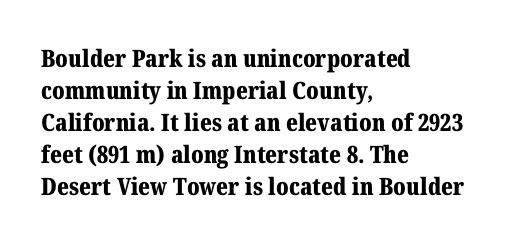
How are the letters spaced? Ordinarily, with no added tracking. Left-aligned paragraph, ragged on the right. The rows are spaced the way most documents space them. The glyphs are unaccompanied by any horizontal stroke below them. Weight check: bold — yes, fully. Ordinary non-slanted type is in use.
